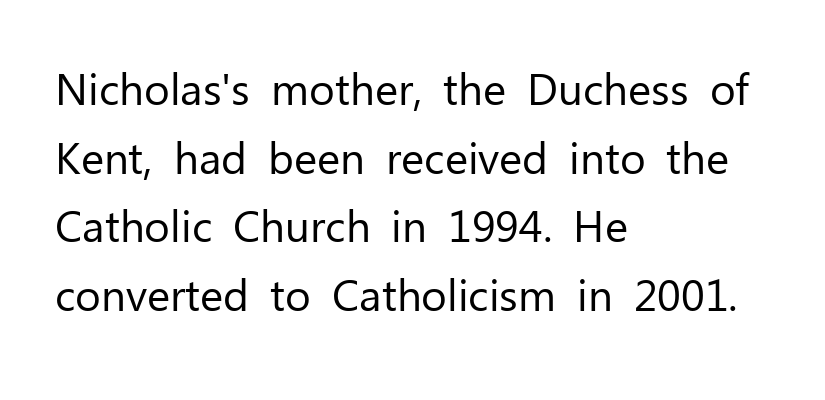
On a weight scale, this lands at 450 or below. Type style note: lacks serifs. Vertically, the passage feels balanced, rows spaced as you'd expect. Posture: straight, roman, zero tilt. The horizontal fit of the characters is conventional and even.
